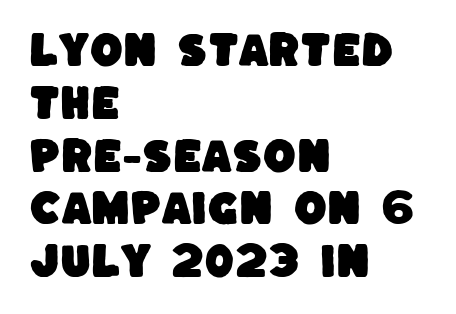
Q: Is the typeface a serif or a sans-serif typeface? A: Sans-serif.
Q: Is the text underlined? A: No.
Q: How is the paragraph aligned? A: Left-aligned.
Q: Is the spacing between letters normal or unusually wide? A: Normal.
Q: Is the spacing between lines tight, normal or loose? A: Normal.
Q: Width (condensed, normal, or wide)? A: Normal.
Q: Stroke contrast? A: Low.
Q: x-height? A: Large.
Q: Monospaced? A: No.
